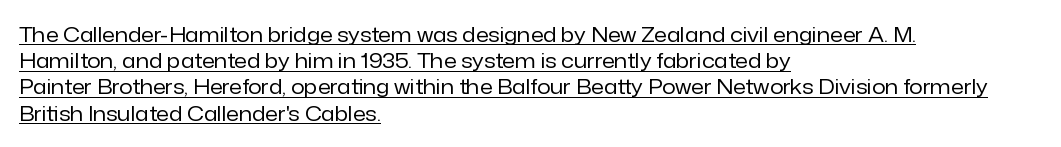
{"italic": "no", "bold": "no", "underline": "yes", "align": "left", "line_spacing": "normal", "line_spacing_ratio": 1.25, "letter_spacing": "normal", "letter_spacing_em": 0.0, "glyph_px": 21}
